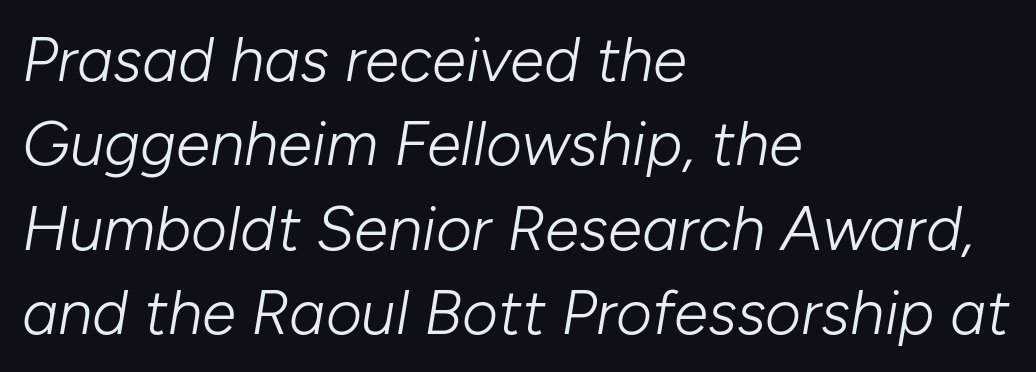
Honestly, the row spacing looks completely unremarkable. The rendering anchors every line to the left-hand side. The font sits on the lighter half of the weight spectrum, regular included. The rendering uses natural spacing where letterforms have individual widths. Glyph-to-glyph distance matches everyday printed text. Honestly, there is no underline to notice here at all.
